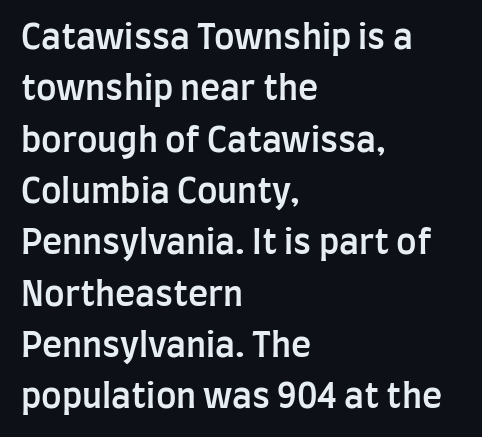
{"serif": "no", "italic": "no", "bold": "semi", "weight": "semibold", "width": "condensed", "stroke_contrast": "low", "x_height": "large", "monospaced": "no", "underline": "no", "align": "left", "line_spacing": "normal", "line_spacing_ratio": 1.51, "letter_spacing": "normal", "letter_spacing_em": 0.0, "glyph_px": 34}
